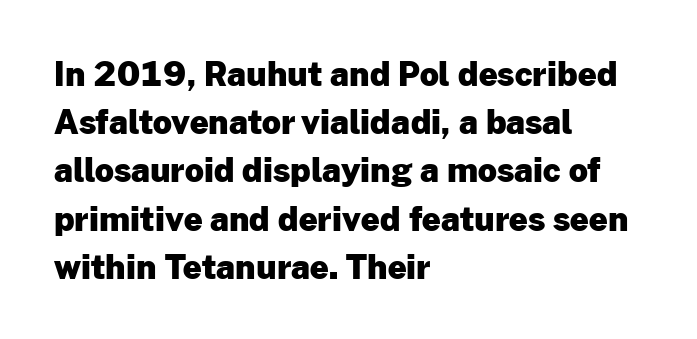
{"serif": "no", "italic": "no", "bold": "yes", "weight": "heavy", "width": "normal", "stroke_contrast": "low", "x_height": "medium", "monospaced": "no", "underline": "no", "align": "left", "line_spacing": "normal", "line_spacing_ratio": 1.46, "letter_spacing": "normal", "letter_spacing_em": 0.0, "glyph_px": 33}
